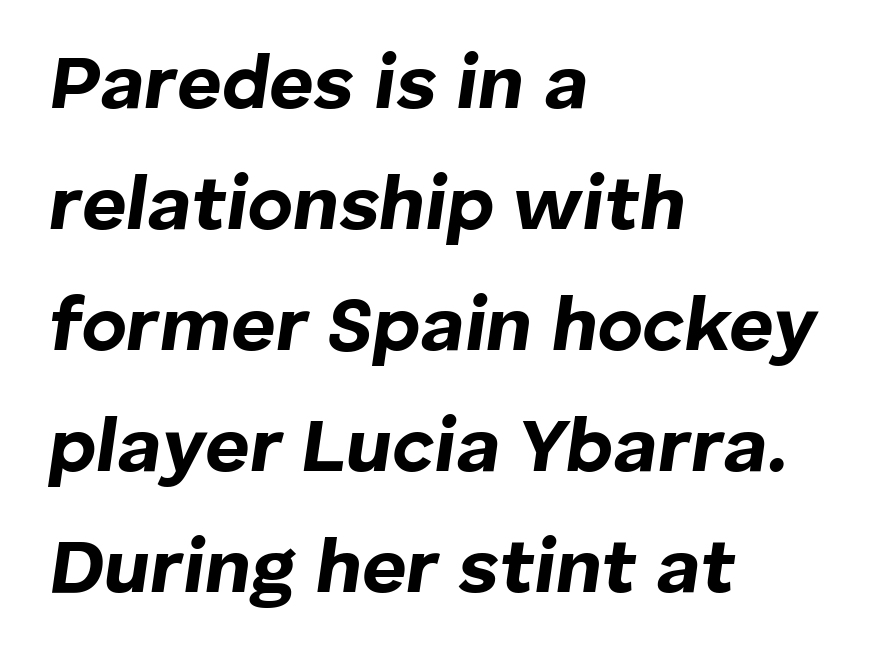
Baseline-to-baseline distance is the conventional proportion of letter height. The whole block is typeset with a tilt. A typesetter would call this proportional, since set widths differ per character. A classic flush-left, rag-right setting is used for this passage. The words here are not underlined. Each word holds together tightly as a unit, with standard inter-letter gaps.
